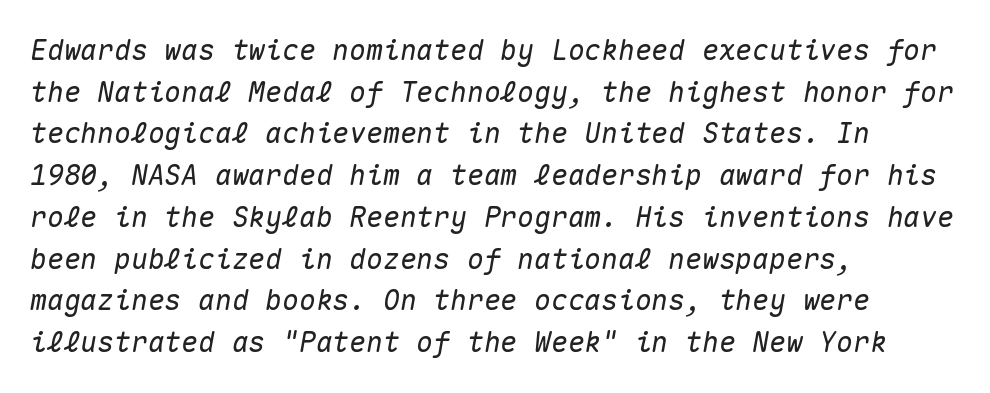
The image shows 28 px text type, italic (leaning right), monospaced; set left-aligned, normal line spacing (1.49x), normal letter spacing, not underlined; medium stroke contrast and a medium x-height.
